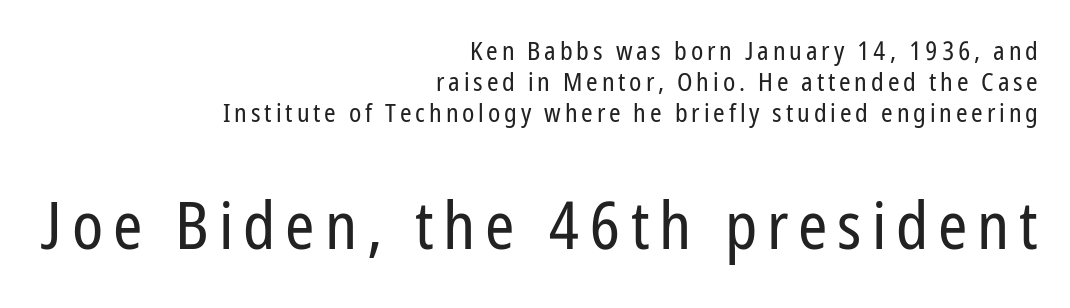
Note the varied advance widths — an 'i' is clearly narrower than an 'm'. Character size in the trailing block exceeds that of the leading block. The letters stand upright; this is a roman face. The zone under the glyphs is completely vacant. The setting favours the right margin, as signatures and pull-quotes sometimes do. Is this a heavy cut? Hardly; it is regular or lighter.
